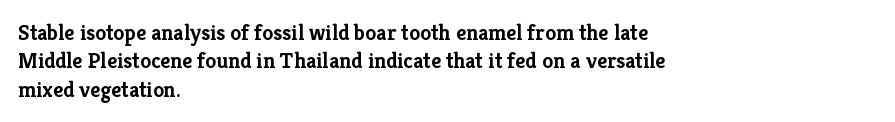
{"italic": "no", "bold": "yes", "underline": "no", "align": "left", "line_spacing": "normal", "line_spacing_ratio": 1.29, "letter_spacing": "normal", "letter_spacing_em": 0.0, "glyph_px": 22}
